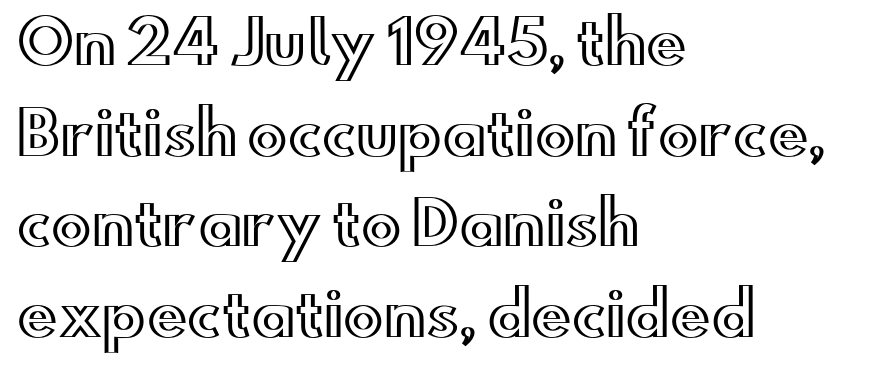
Q: Is the text italic (slanted)? A: No, it is upright.
Q: Is the text underlined? A: No.
Q: How is the paragraph aligned? A: Left-aligned.
Q: Is the spacing between letters normal or unusually wide? A: Normal.
Q: Is the spacing between lines tight, normal or loose? A: Normal.
Q: Width (condensed, normal, or wide)? A: Wide.
Q: x-height? A: Small.
Q: Monospaced? A: No.
